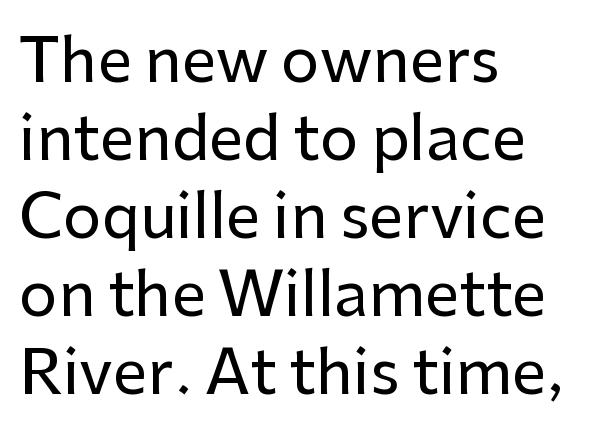
The image shows 61 px sans-serif type, upright; set left-aligned, normal line spacing (1.28x), normal letter spacing, not underlined; low stroke contrast and a medium x-height.
